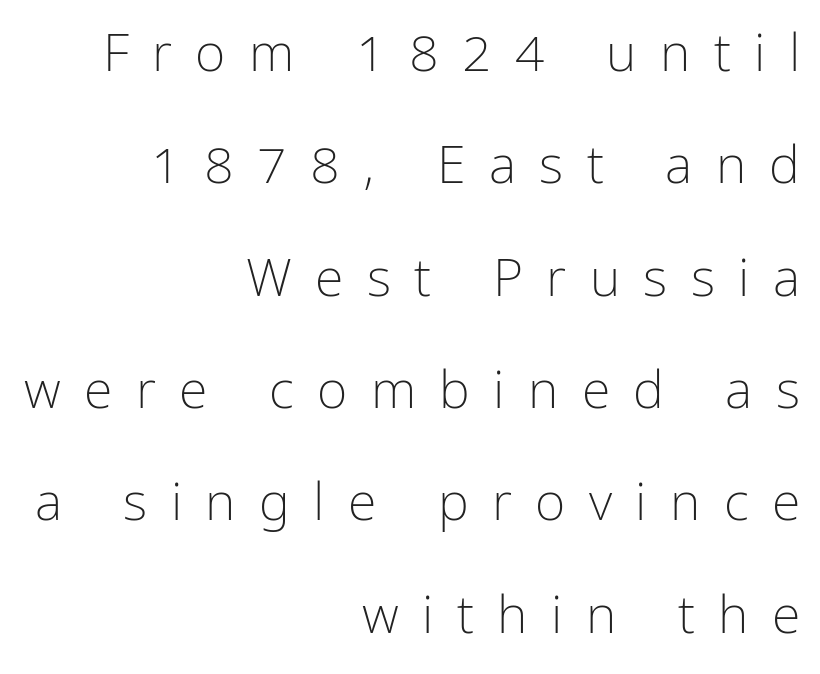
{"serif": "no", "italic": "no", "bold": "no", "weight": "light", "width": "condensed", "stroke_contrast": "low", "x_height": "medium", "monospaced": "no", "underline": "no", "align": "right", "line_spacing": "loose", "line_spacing_ratio": 2.16, "letter_spacing": "wide", "letter_spacing_em": 0.45, "glyph_px": 52}
